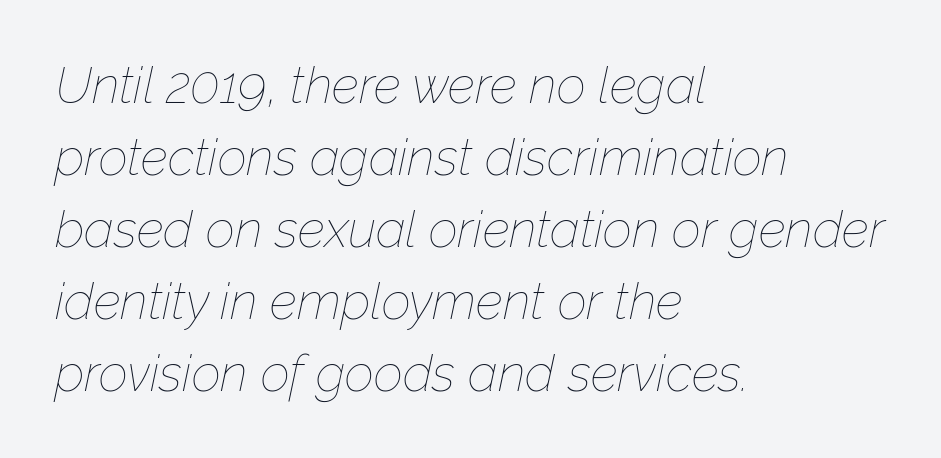
{"italic": "yes", "lean": "right", "slant_degrees": 12, "bold": "no", "weight": "thin", "width": "normal", "stroke_contrast": "low", "x_height": "medium", "monospaced": "no", "underline": "no", "align": "left", "line_spacing": "normal", "line_spacing_ratio": 1.41, "letter_spacing": "normal", "letter_spacing_em": 0.0, "glyph_px": 51}
